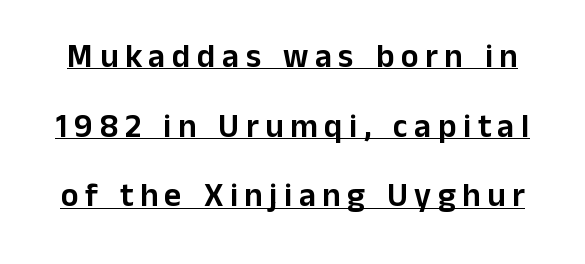
Q: Is the text italic (slanted)? A: No, it is upright.
Q: Is the typeface a serif or a sans-serif typeface? A: Sans-serif.
Q: Is the text underlined? A: Yes.
Q: Is the spacing between letters normal or unusually wide? A: Unusually wide.
Q: Is the spacing between lines tight, normal or loose? A: Loose.
Q: Width (condensed, normal, or wide)? A: Normal.
Q: Stroke contrast? A: Low.
Q: x-height? A: Medium.
Q: Monospaced? A: No.
